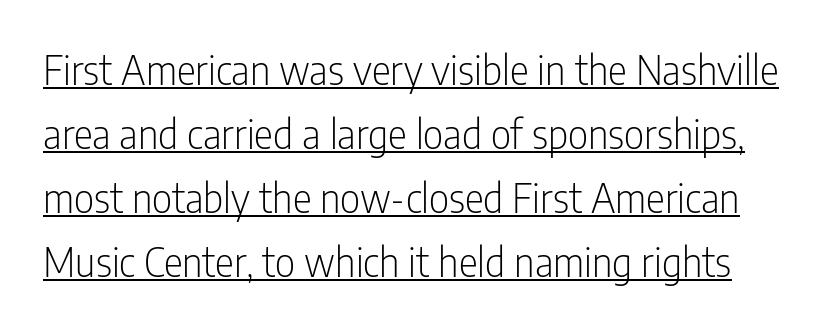
The image shows 40 px light, condensed sans-serif type, upright; set normal line spacing (1.6x), normal letter spacing, underlined; low stroke contrast and a medium x-height.
